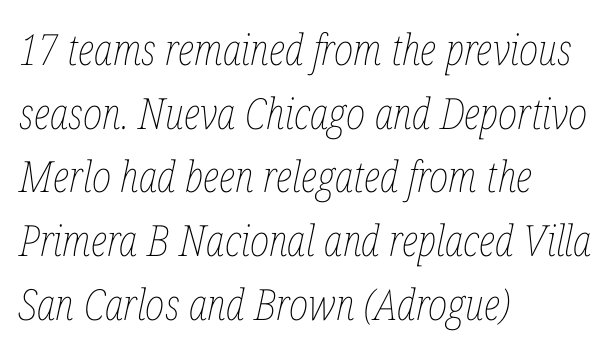
The image shows 43 px thin, condensed type, italic (leaning right); set left-aligned, normal line spacing (1.48x), normal letter spacing, not underlined; low stroke contrast and a medium x-height.
